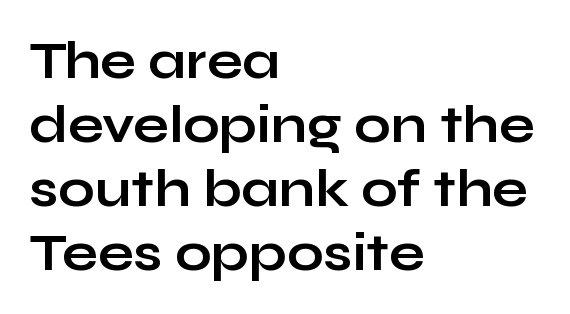
Q: Is the text bold? A: Yes.
Q: Is the text italic (slanted)? A: No, it is upright.
Q: Is the typeface a serif or a sans-serif typeface? A: Sans-serif.
Q: Is the text underlined? A: No.
Q: How is the paragraph aligned? A: Left-aligned.
Q: Is the spacing between letters normal or unusually wide? A: Normal.
Q: Width (condensed, normal, or wide)? A: Wide.
Q: Stroke contrast? A: Low.
Q: x-height? A: Medium.
Q: Monospaced? A: No.
